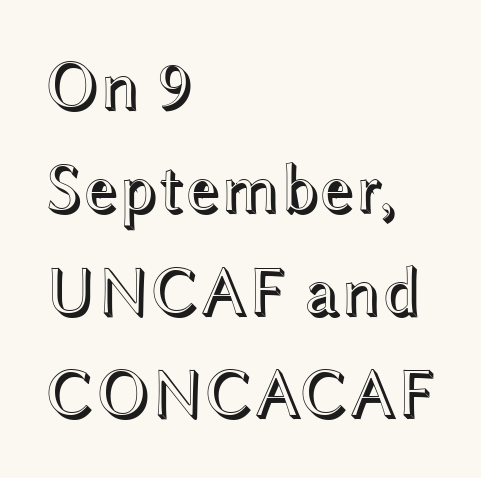
These lines keep a tight, regular rhythm from letter to letter. The space directly below the letters is spotless. Students, observe: this is what conventionally led text looks like. Do the letters lean? They stand straight. The rendering uses natural spacing where letterforms have individual widths.
